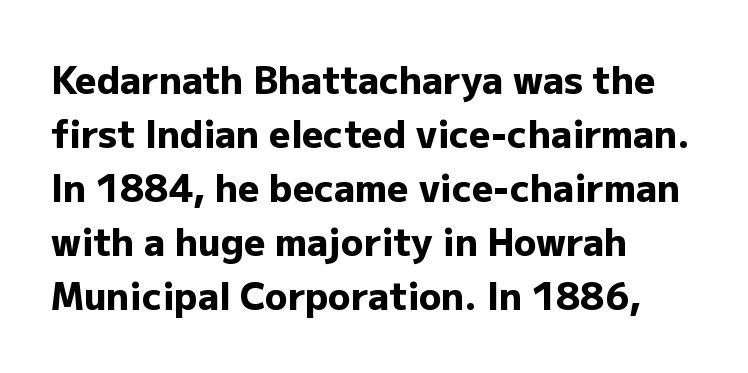
{"serif": "no", "italic": "no", "bold": "yes", "weight": "heavy", "width": "normal", "stroke_contrast": "low", "x_height": "medium", "monospaced": "no", "underline": "no", "align": "left", "line_spacing": "normal", "line_spacing_ratio": 1.46, "letter_spacing": "normal", "letter_spacing_em": 0.0, "glyph_px": 37}
